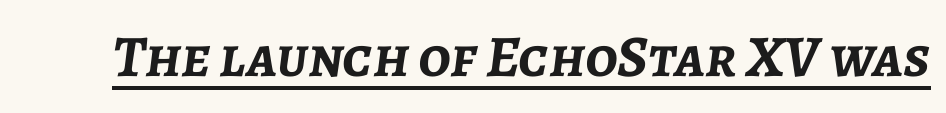
{"italic": "yes", "lean": "right", "slant_degrees": 7, "bold": "yes", "weight": "semibold", "width": "normal", "stroke_contrast": "low", "x_height": "medium", "monospaced": "no", "underline": "yes", "letter_spacing": "normal", "letter_spacing_em": 0.0, "glyph_px": 59}
